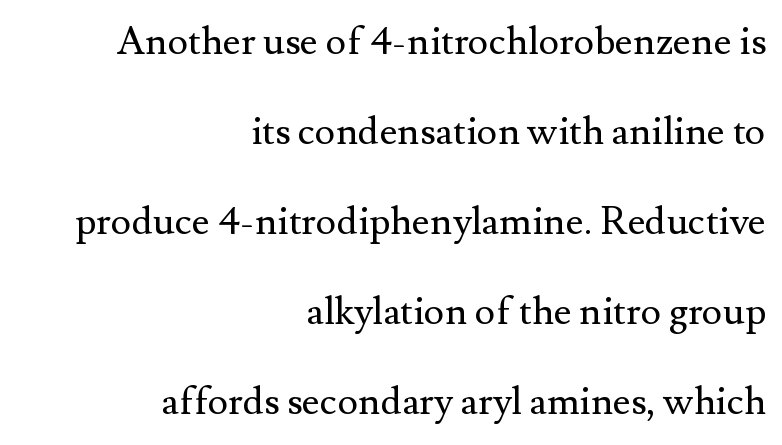
The image shows 39 px regular-weight serif type, upright; set right-aligned, loose line spacing (2.31x), normal letter spacing, not underlined; medium stroke contrast and a small x-height.
